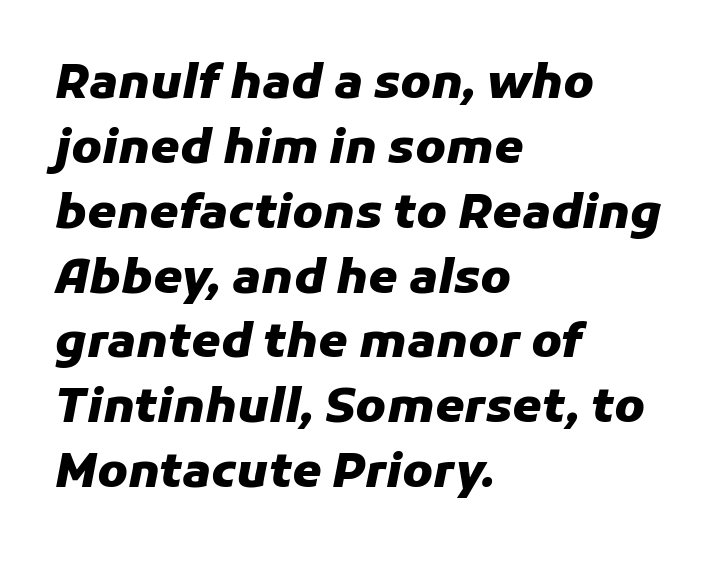
Q: Is the text bold? A: Yes.
Q: Is the text italic (slanted)? A: Yes, it leans right by about 11 degrees.
Q: Is the text underlined? A: No.
Q: How is the paragraph aligned? A: Left-aligned.
Q: Is the spacing between letters normal or unusually wide? A: Normal.
Q: Is the spacing between lines tight, normal or loose? A: Normal.
Q: Width (condensed, normal, or wide)? A: Normal.
Q: Stroke contrast? A: Low.
Q: x-height? A: Medium.
Q: Monospaced? A: No.
